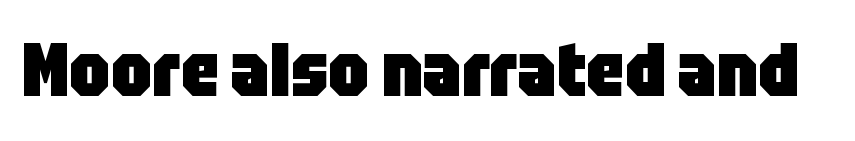
{"serif": "no", "italic": "no", "bold": "yes", "weight": "heavy", "width": "condensed", "stroke_contrast": "low", "x_height": "large", "monospaced": "no", "underline": "no", "letter_spacing": "normal", "letter_spacing_em": 0.0, "glyph_px": 74}
